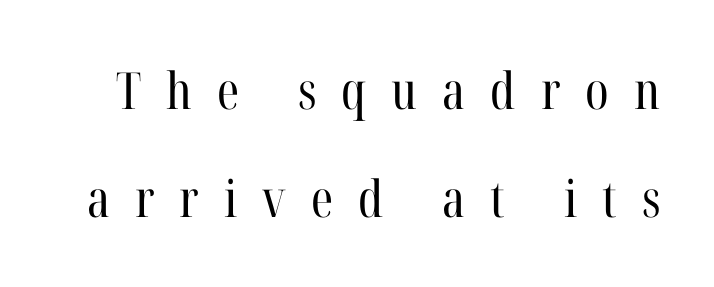
A typesetter would label this face a serif. Is the type heavy? It reads as light-to-regular instead. Every character sits straight up, as roman type does. Lines of text with bare space underneath.
